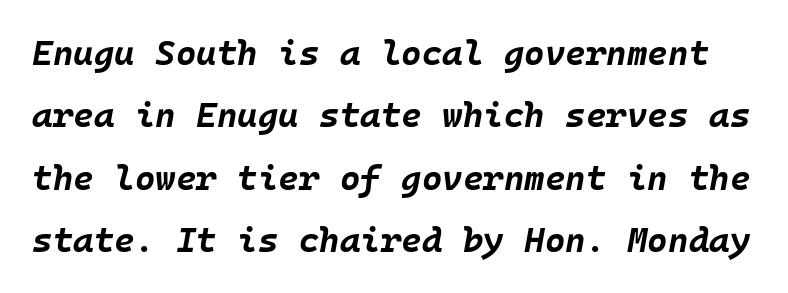
The image shows 35 px bold type, italic (leaning right); set line spacing 1.78x, normal letter spacing, not underlined; low stroke contrast and a large x-height.
